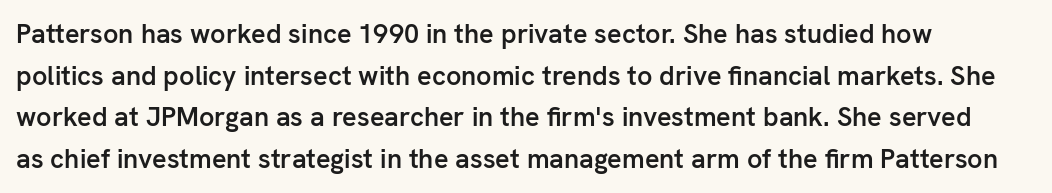
The image shows 27 px text type, upright; set left-aligned, normal line spacing (1.54x), normal letter spacing, not underlined.
